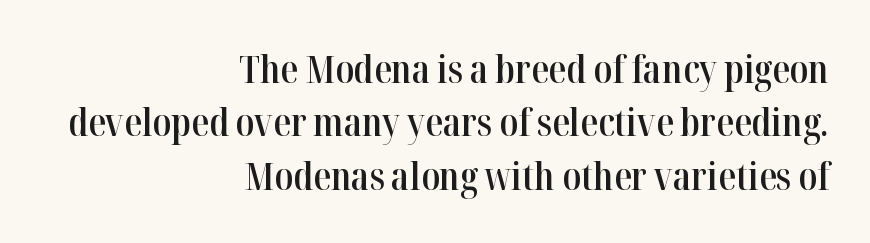
Q: Is the text bold? A: Semi-bold.
Q: Is the text italic (slanted)? A: No, it is upright.
Q: Is the typeface a serif or a sans-serif typeface? A: Serif.
Q: Is the text underlined? A: No.
Q: How is the paragraph aligned? A: Right-aligned.
Q: Is the spacing between letters normal or unusually wide? A: Normal.
Q: Is the spacing between lines tight, normal or loose? A: Normal.
Q: Width (condensed, normal, or wide)? A: Condensed.
Q: Stroke contrast? A: High.
Q: x-height? A: Medium.
Q: Monospaced? A: No.
